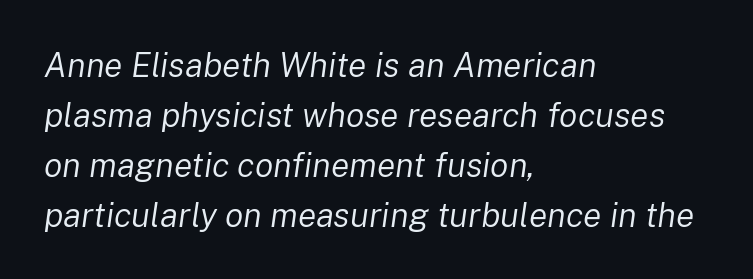
The image shows 34 px regular-weight type, italic (leaning right); set left-aligned, normal line spacing (1.47x), normal letter spacing, not underlined; low stroke contrast and a medium x-height.
